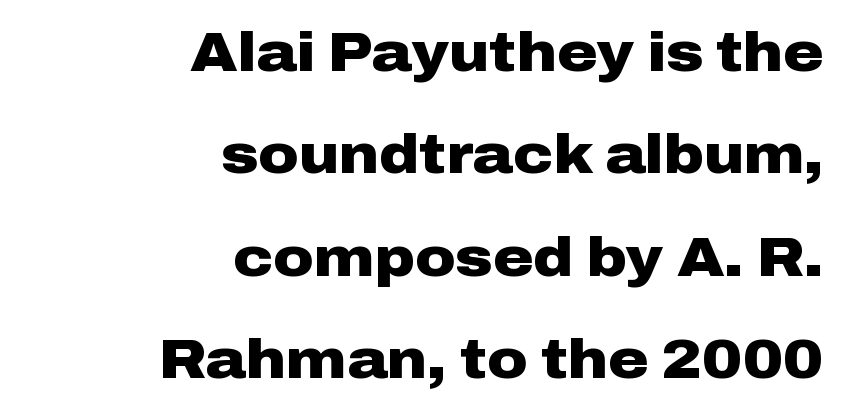
{"serif": "no", "italic": "no", "bold": "yes", "weight": "heavy", "width": "wide", "stroke_contrast": "low", "x_height": "medium", "monospaced": "no", "underline": "no", "align": "right", "line_spacing_ratio": 1.86, "letter_spacing": "normal", "letter_spacing_em": 0.0, "glyph_px": 55}
